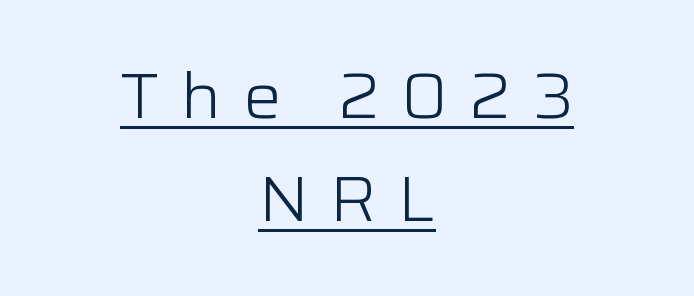
Q: Is the text bold? A: No.
Q: Is the text italic (slanted)? A: No, it is upright.
Q: Is the typeface a serif or a sans-serif typeface? A: Sans-serif.
Q: Is the text underlined? A: Yes.
Q: How is the paragraph aligned? A: Centered.
Q: Is the spacing between letters normal or unusually wide? A: Unusually wide.
Q: Is the spacing between lines tight, normal or loose? A: Normal.
Q: Width (condensed, normal, or wide)? A: Normal.
Q: Stroke contrast? A: Low.
Q: x-height? A: Medium.
Q: Monospaced? A: No.
